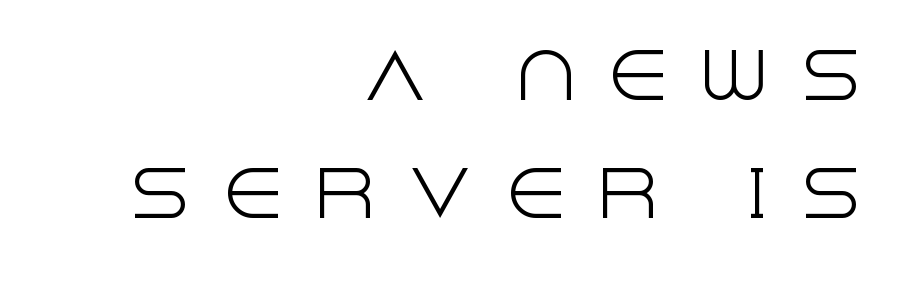
{"serif": "no", "italic": "no", "bold": "no", "weight": "light", "width": "normal", "x_height": "large", "monospaced": "no", "underline": "no", "align": "right", "line_spacing": "loose", "line_spacing_ratio": 1.91, "letter_spacing": "wide", "letter_spacing_em": 0.49, "glyph_px": 62}
